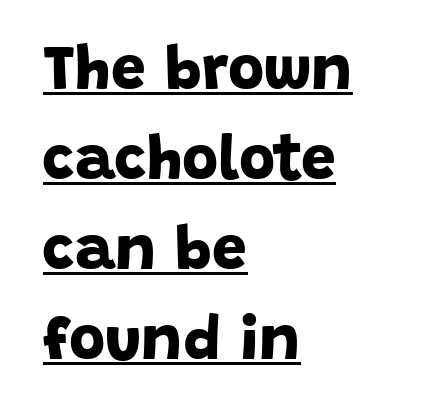
Look at the bottom of the vertical strokes: they stop flat, with no serifs. Emphasis by weight is at full strength: bold. Inter-character spacing is left at the font's built-in metrics. Students, observe the line beneath the letters — that is underlining.
